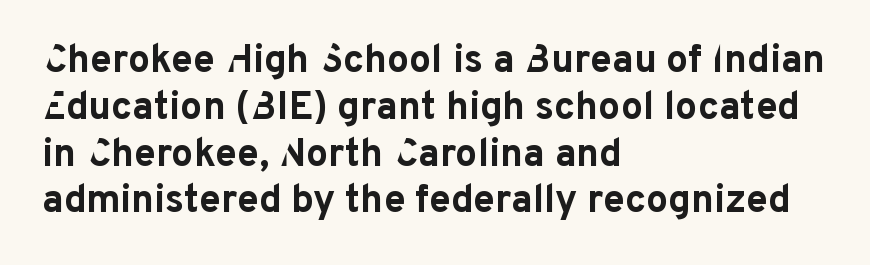
The image shows 39 px bold sans-serif type, upright; set left-aligned, line spacing 1.2x, normal letter spacing, not underlined; low stroke contrast and a medium x-height.
